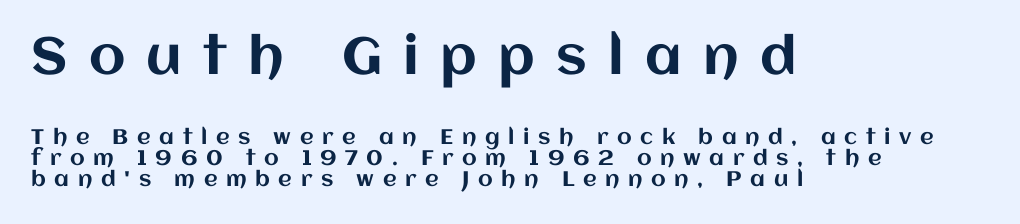
Note the varied advance widths — an 'i' is clearly narrower than an 'm'. Compared with a centered layout, this one pins lines to the left instead. Anything drawn beneath the words? Only blank space. This block would grow much taller if given ordinary leading; it's compressed now.
